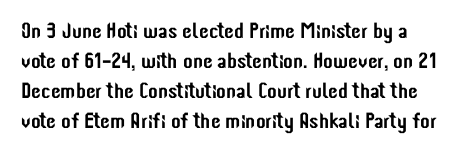
Spacing between characters is what you'd get straight out of the box. Unmarked baselines from the first word to the last. Summary of vertical rhythm: regular, with standard interline spacing. It's the straight-up-and-down kind of type.
